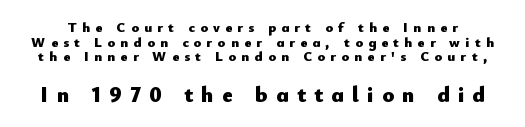
{"italic": "no", "bold": "yes", "underline": "no", "line_spacing": "tight", "line_spacing_ratio": 1.04, "letter_spacing": "wide", "letter_spacing_em": 0.38, "larger_block": "second", "size_ratio": 1.57, "glyph_px": 22}
